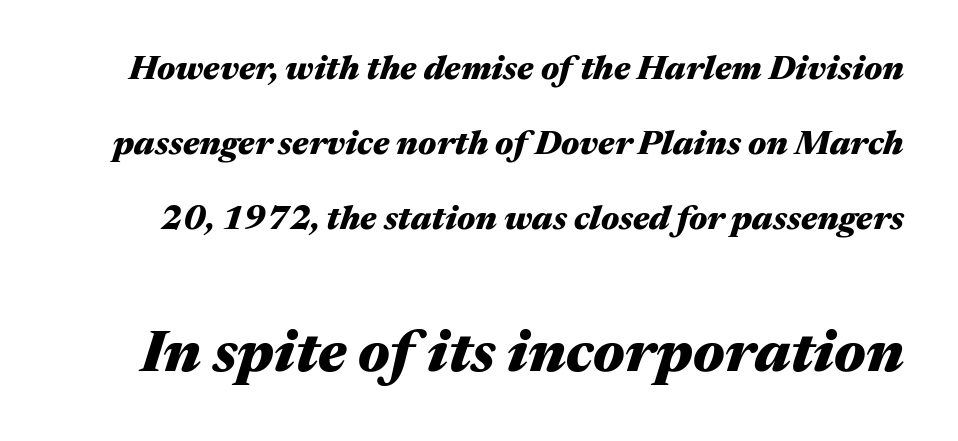
Widely set lines give the paragraph a tall, airy silhouette. Emphasis-style slanted type is in use. Strokes here are thick enough to call this a true bold. Type size steps up from the first block to the second. Each row of text sits above clean, open space. Here the designer chose a conventional face with non-uniform glyph widths.
